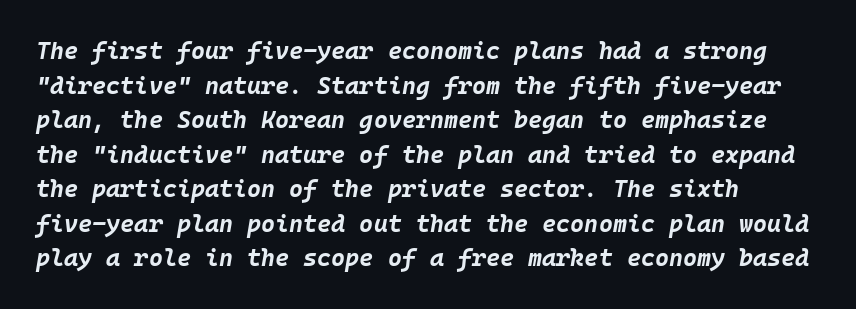
Q: Is the text bold? A: Yes.
Q: Is the text italic (slanted)? A: Yes, it leans right by about 10 degrees.
Q: Is the text underlined? A: No.
Q: How is the paragraph aligned? A: Left-aligned.
Q: Is the spacing between letters normal or unusually wide? A: Normal.
Q: Is the spacing between lines tight, normal or loose? A: Normal.
